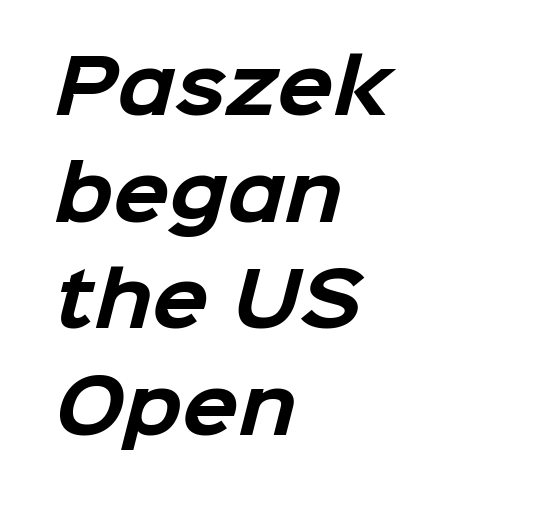
{"serif": "no", "bold": "yes", "weight": "bold", "width": "normal", "stroke_contrast": "low", "x_height": "medium", "monospaced": "no", "underline": "no", "align": "left", "line_spacing": "normal", "line_spacing_ratio": 1.44, "letter_spacing": "normal", "letter_spacing_em": 0.0, "glyph_px": 74}
